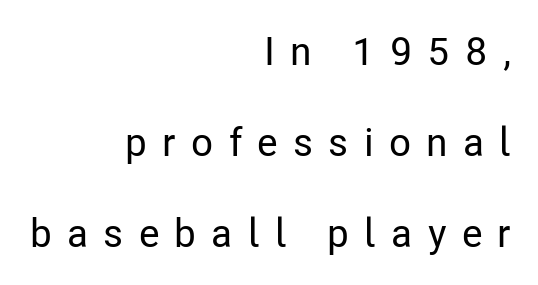
Q: Is the text italic (slanted)? A: No, it is upright.
Q: Is the typeface a serif or a sans-serif typeface? A: Sans-serif.
Q: Is the text underlined? A: No.
Q: How is the paragraph aligned? A: Right-aligned.
Q: Is the spacing between letters normal or unusually wide? A: Unusually wide.
Q: Is the spacing between lines tight, normal or loose? A: Loose.
Q: Width (condensed, normal, or wide)? A: Condensed.
Q: Stroke contrast? A: Low.
Q: x-height? A: Medium.
Q: Monospaced? A: No.
